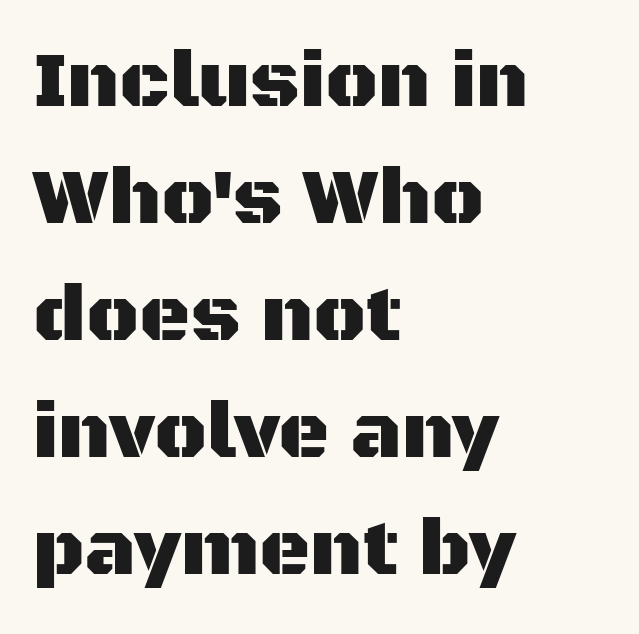
Nothing unusual about the tracking: characters are spaced as the font intends. Posture: vertical. Font category for this specimen: sans-serif. One glance says typical: line gaps are just what's usual. Underlining? Definitely not there.
